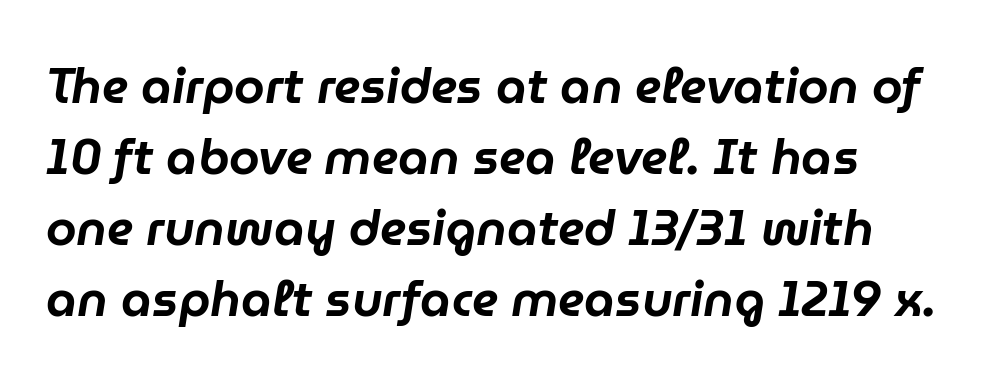
Nobody touched the tracking dial on this one. Horizontal bands of white between lines are of average thickness. The letters advance in unequal steps, a hallmark of proportional type. The face used here has a pronounced slope to its letters.
